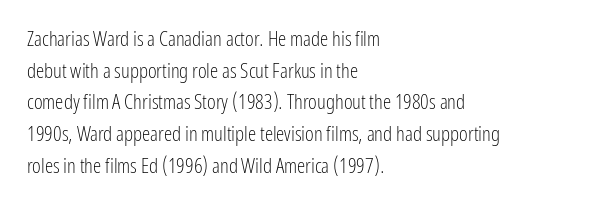
Q: Is the text bold? A: No.
Q: Is the text italic (slanted)? A: No, it is upright.
Q: Is the text underlined? A: No.
Q: How is the paragraph aligned? A: Left-aligned.
Q: Is the spacing between letters normal or unusually wide? A: Normal.
Q: Is the spacing between lines tight, normal or loose? A: Normal.
